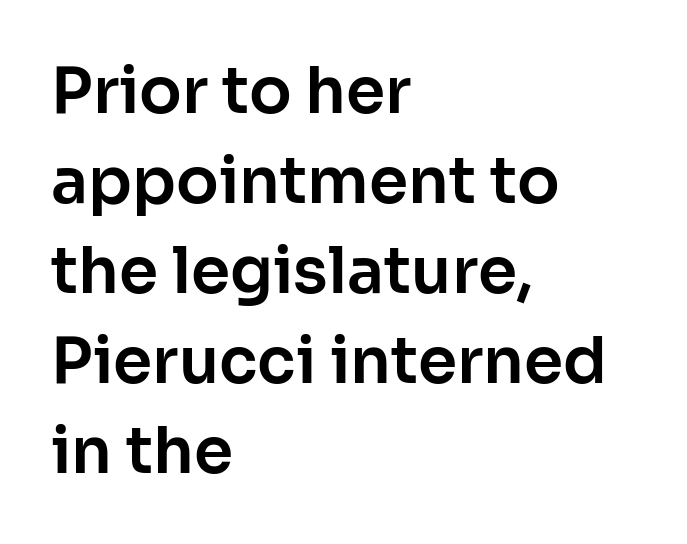
The image shows 63 px sans-serif type, upright; set left-aligned, normal line spacing (1.43x), normal letter spacing, not underlined; low stroke contrast and a medium x-height.
